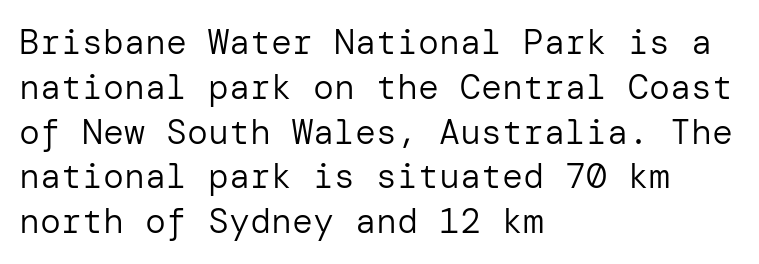
{"serif": "no", "italic": "no", "bold": "no", "weight": "regular", "width": "normal", "stroke_contrast": "low", "x_height": "medium", "underline": "no", "align": "left", "line_spacing": "normal", "line_spacing_ratio": 1.28, "letter_spacing": "normal", "letter_spacing_em": 0.0, "glyph_px": 35}
